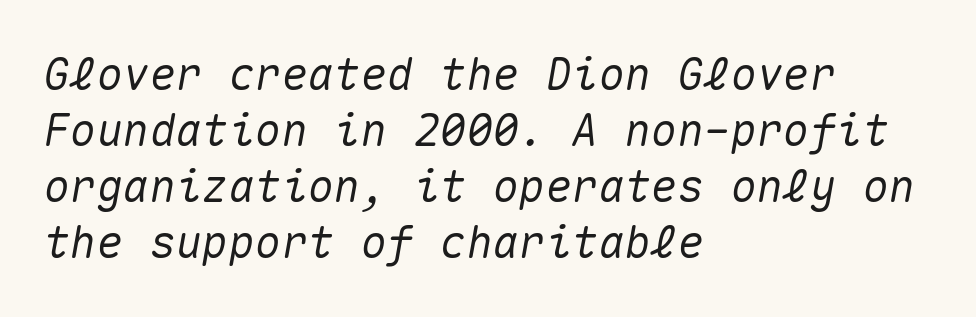
The image shows 44 px text type, italic (leaning right), monospaced; set left-aligned, normal line spacing (1.27x), normal letter spacing, not underlined; medium stroke contrast and a medium x-height.
